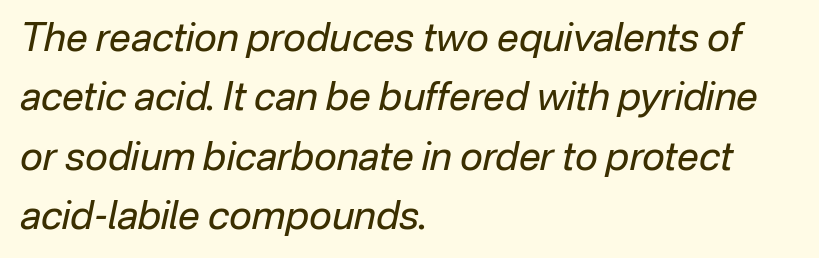
{"italic": "yes", "lean": "right", "slant_degrees": 12, "bold": "no", "weight": "regular", "width": "normal", "stroke_contrast": "low", "x_height": "medium", "monospaced": "no", "underline": "no", "align": "left", "line_spacing": "normal", "line_spacing_ratio": 1.52, "letter_spacing": "normal", "letter_spacing_em": 0.0, "glyph_px": 39}
